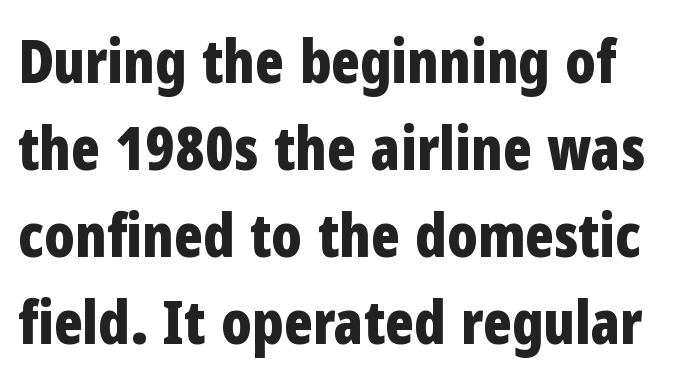
{"serif": "no", "italic": "no", "bold": "yes", "weight": "bold", "width": "condensed", "stroke_contrast": "low", "x_height": "medium", "monospaced": "no", "underline": "no", "line_spacing": "normal", "line_spacing_ratio": 1.45, "letter_spacing": "normal", "letter_spacing_em": 0.0, "glyph_px": 60}
